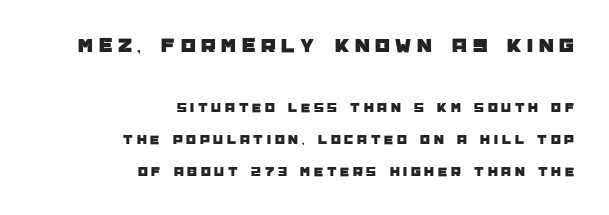
Q: Is the text italic (slanted)? A: No, it is upright.
Q: Is the text underlined? A: No.
Q: How is the paragraph aligned? A: Right-aligned.
Q: Is the spacing between letters normal or unusually wide? A: Unusually wide.
Q: Is the spacing between lines tight, normal or loose? A: Loose.
Q: Which block of text is set in a larger size, the first (top) or the second (bottom)? A: The first (top) one.
